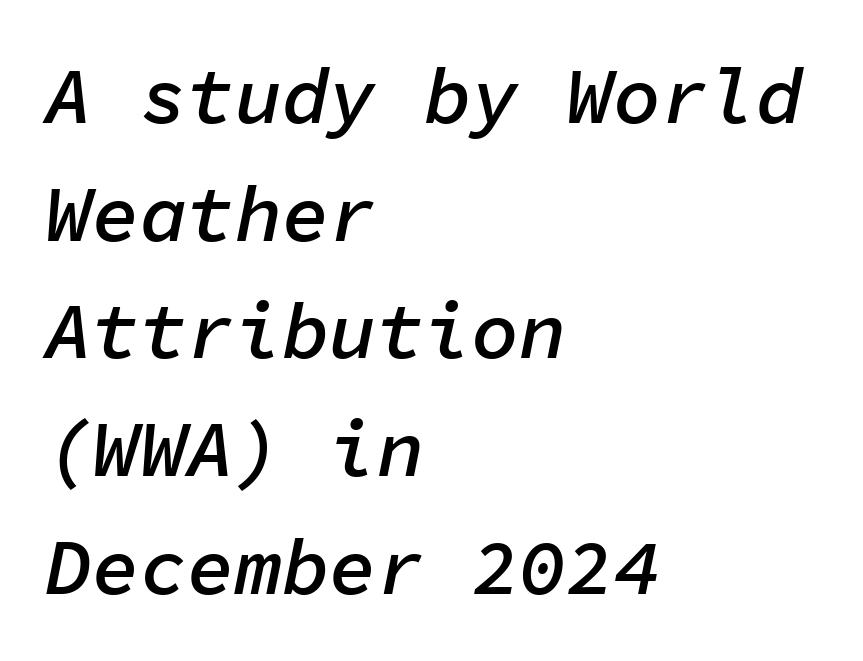
The image shows 79 px semibold type, italic (leaning right), monospaced; set left-aligned, normal line spacing (1.49x), normal letter spacing, not underlined; low stroke contrast and a medium x-height.
